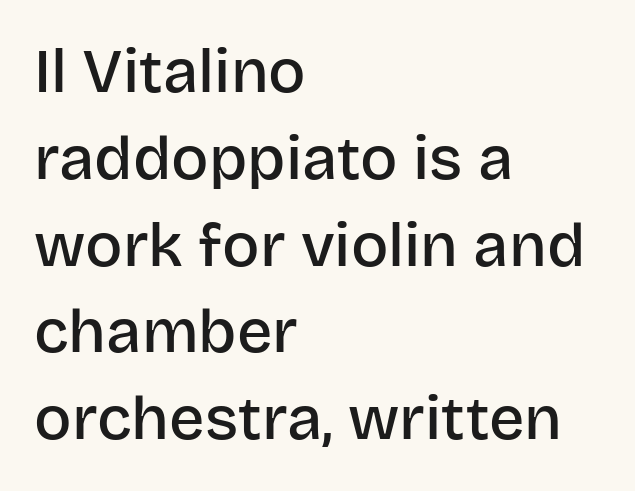
Compared with a centered layout, this one pins lines to the left instead. The lettering stays uniformly vertical, giving the passage a roman look. Each glyph is drawn with semibold strokes, heavier than normal yet not fully bold. Check where the strokes stop: nothing finishes them off — pure sans. Rule under the text: the space is simply empty. Leading matches the norm, producing a regular column.
